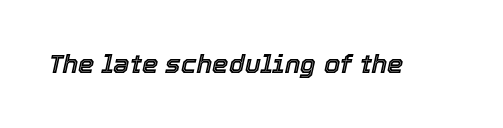
{"italic": "yes", "lean": "right", "slant_degrees": 12, "underline": "no", "letter_spacing": "normal", "letter_spacing_em": 0.0, "glyph_px": 26}
